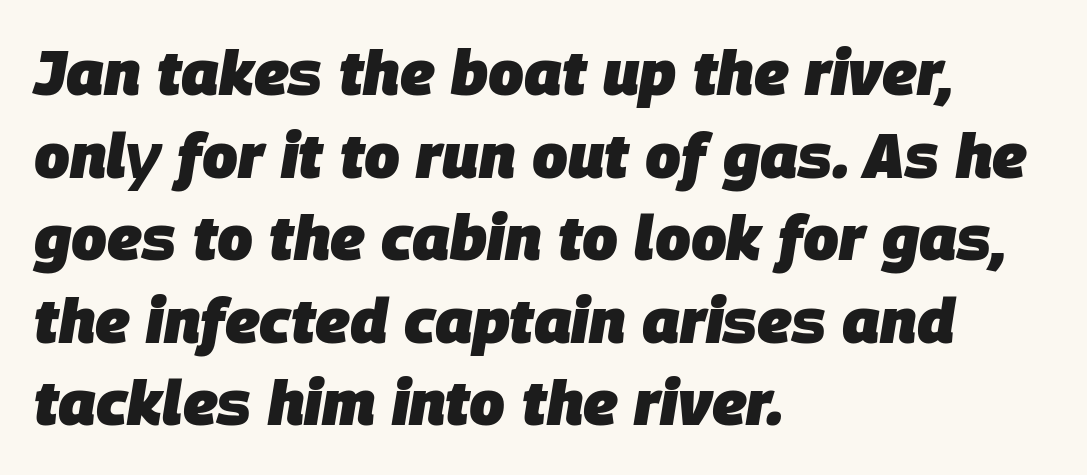
Caption: standard tracking, unaltered. Is the type slanted? Yes — the strokes lean at a clear angle. A typesetter would call this leading conventional body-copy spacing. Descenders hang freely into open space.
